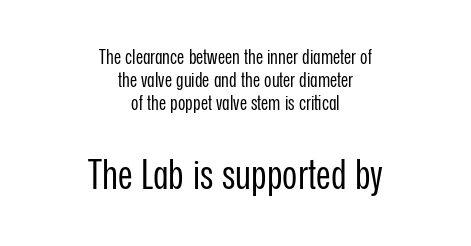
Q: Is the text bold? A: No.
Q: Is the text italic (slanted)? A: No, it is upright.
Q: Is the typeface a serif or a sans-serif typeface? A: Sans-serif.
Q: Is the text underlined? A: No.
Q: How is the paragraph aligned? A: Centered.
Q: Is the spacing between letters normal or unusually wide? A: Normal.
Q: Which block of text is set in a larger size, the first (top) or the second (bottom)? A: The second (bottom) one.
Q: Width (condensed, normal, or wide)? A: Condensed.
Q: Stroke contrast? A: Low.
Q: x-height? A: Medium.
Q: Monospaced? A: No.
